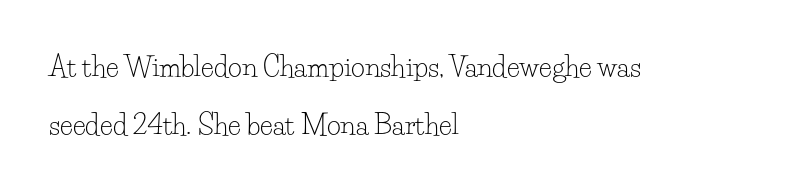
Q: Is the text bold? A: No.
Q: Is the text italic (slanted)? A: No, it is upright.
Q: Is the text underlined? A: No.
Q: How is the paragraph aligned? A: Left-aligned.
Q: Is the spacing between letters normal or unusually wide? A: Normal.
Q: Is the spacing between lines tight, normal or loose? A: Loose.
